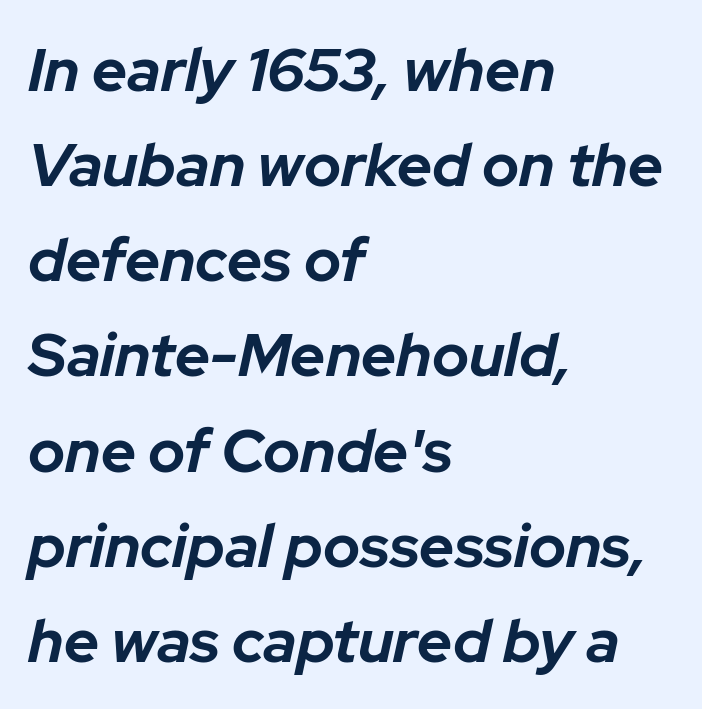
Q: Is the text bold? A: Yes.
Q: Is the text italic (slanted)? A: Yes, it leans right by about 12 degrees.
Q: Is the text underlined? A: No.
Q: How is the paragraph aligned? A: Left-aligned.
Q: Is the spacing between letters normal or unusually wide? A: Normal.
Q: Is the spacing between lines tight, normal or loose? A: Normal.
Q: Width (condensed, normal, or wide)? A: Normal.
Q: Stroke contrast? A: Low.
Q: x-height? A: Medium.
Q: Monospaced? A: No.
